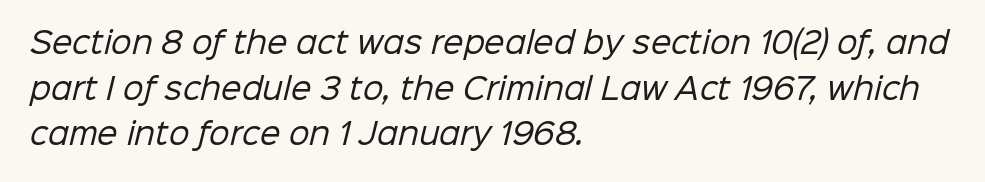
The leading is moderate, giving the passage an even texture. Stems and bowls with no extra thickness — not bold. Caption: standard tracking, unaltered. Descender tails drop into unmarked territory.
